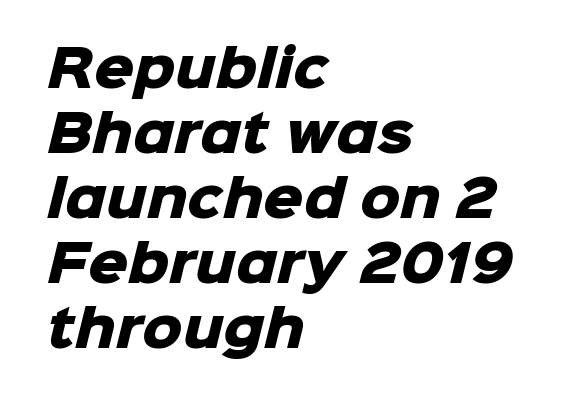
The image shows 50 px heavy sans-serif type; set left-aligned, normal line spacing (1.3x), normal letter spacing, not underlined; low stroke contrast and a medium x-height.
